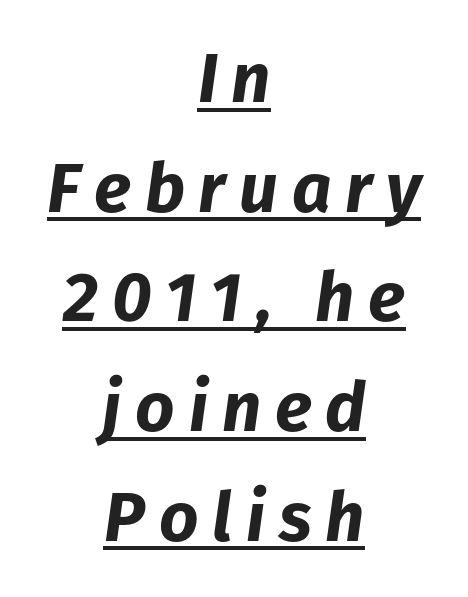
Q: Is the text bold? A: Yes.
Q: Is the text italic (slanted)? A: Yes, it leans right by about 8 degrees.
Q: Is the text underlined? A: Yes.
Q: How is the paragraph aligned? A: Centered.
Q: Is the spacing between letters normal or unusually wide? A: Unusually wide.
Q: Is the spacing between lines tight, normal or loose? A: Normal.
Q: Width (condensed, normal, or wide)? A: Normal.
Q: Stroke contrast? A: Low.
Q: x-height? A: Medium.
Q: Monospaced? A: No.
